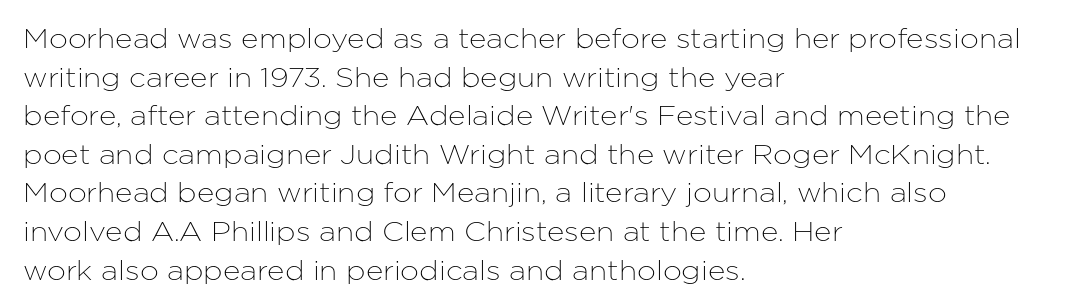
Tracking value appears to be zero — textbook default spacing. The font's upright variant was chosen for this text. Alignment: flush left. Rows of type keep a routine distance in the vertical direction. This rendering features lettering with no underline.
